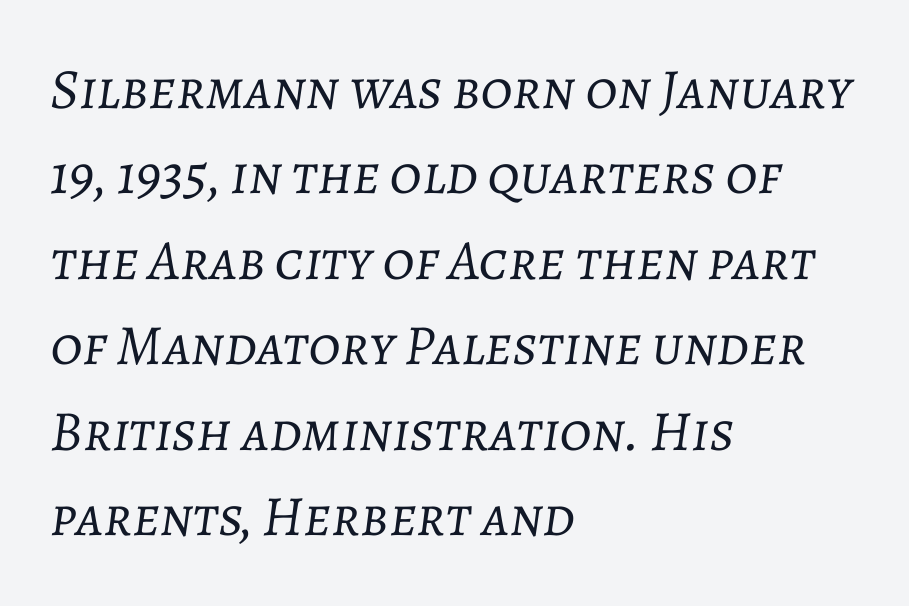
{"italic": "yes", "lean": "right", "slant_degrees": 7, "bold": "no", "weight": "light", "width": "normal", "stroke_contrast": "low", "x_height": "medium", "monospaced": "no", "underline": "no", "align": "left", "line_spacing": "normal", "line_spacing_ratio": 1.5, "letter_spacing": "normal", "letter_spacing_em": 0.0, "glyph_px": 57}
